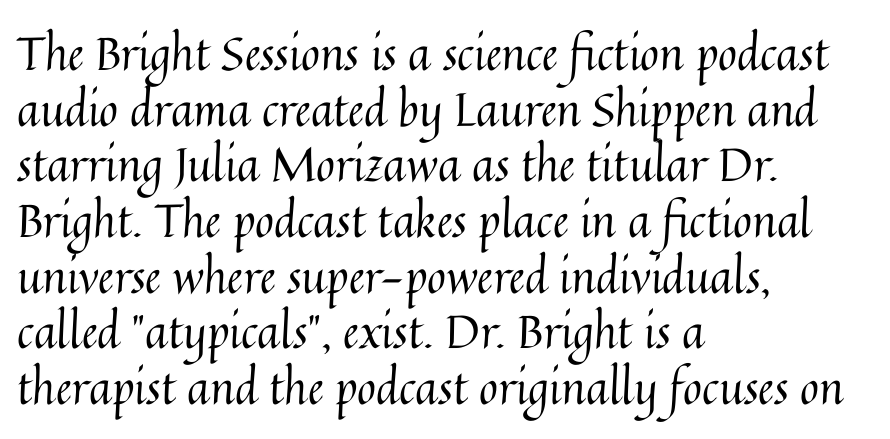
{"bold": "no", "weight": "regular", "width": "normal", "stroke_contrast": "medium", "x_height": "medium", "monospaced": "no", "underline": "no", "align": "left", "line_spacing_ratio": 1.21, "letter_spacing": "normal", "letter_spacing_em": 0.0, "glyph_px": 46}
